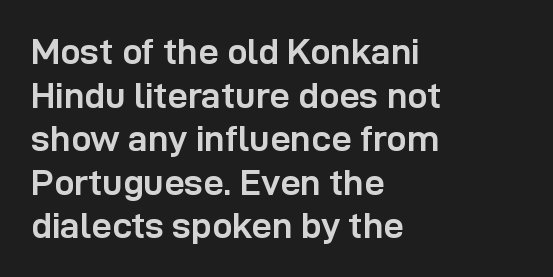
The image shows 36 px semibold sans-serif type, upright; set left-aligned, line spacing 1.21x, normal letter spacing, not underlined; low stroke contrast and a medium x-height.
